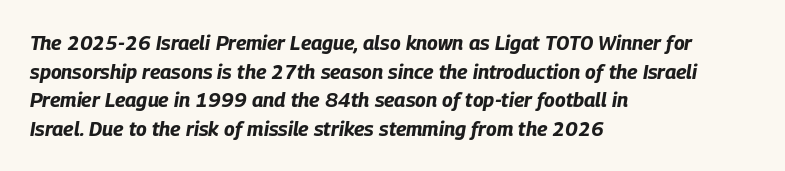
{"italic": "yes", "lean": "right", "slant_degrees": 9, "bold": "yes", "underline": "no", "align": "left", "line_spacing": "normal", "line_spacing_ratio": 1.43, "letter_spacing": "normal", "letter_spacing_em": 0.0, "glyph_px": 20}
